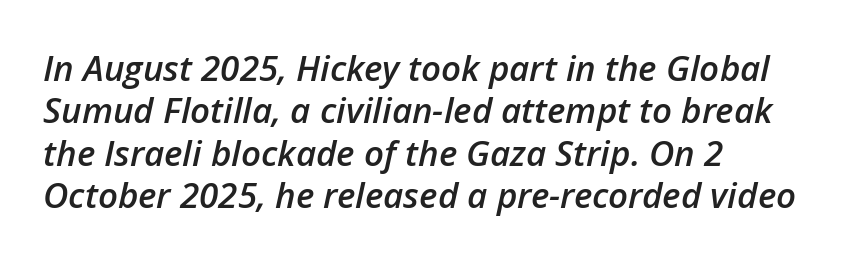
The setting favours the left margin, as ordinary paragraphs usually do. This sample uses plain, unmodified letter spacing. Check under the words: just untouched page. Emphasis by weight is partial: semibold. The rendering applies a slant to the glyphs.
